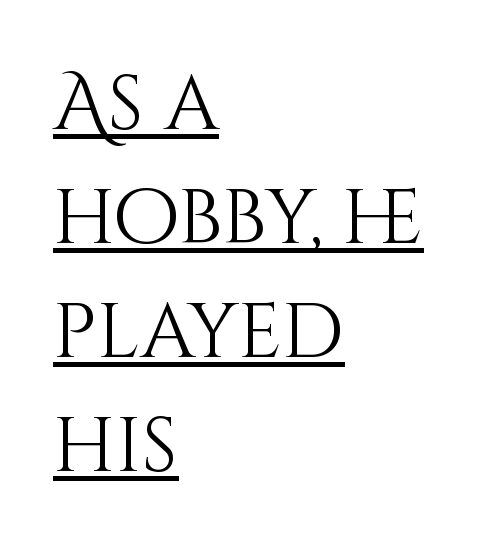
{"italic": "no", "bold": "no", "weight": "light", "width": "normal", "stroke_contrast": "medium", "x_height": "large", "monospaced": "no", "underline": "yes", "align": "left", "line_spacing": "normal", "line_spacing_ratio": 1.48, "letter_spacing": "normal", "letter_spacing_em": 0.0, "glyph_px": 77}
